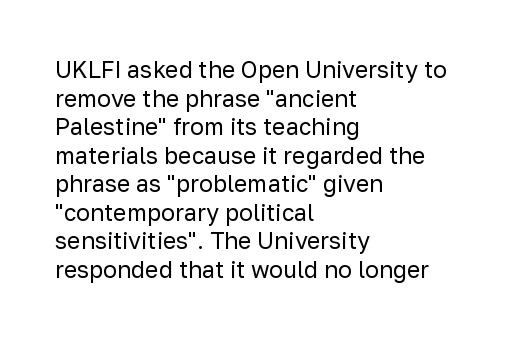
Beneath every word, the page is bare. On a weight scale, this lands at 450 or below. Look at the tracking — it's just the regular setting, nothing added. The typesetter chose a ragged-right arrangement here. Upright lettering throughout.
